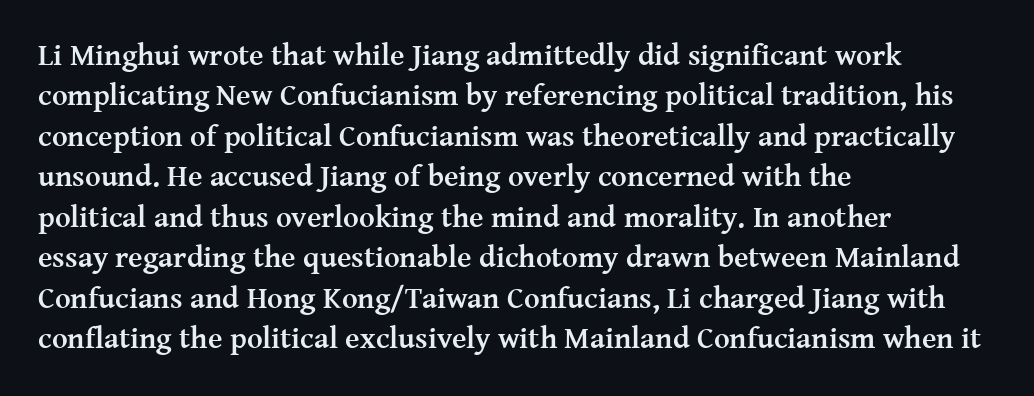
Q: Is the text bold? A: Yes.
Q: Is the text italic (slanted)? A: No, it is upright.
Q: Is the typeface a serif or a sans-serif typeface? A: Serif.
Q: Is the text underlined? A: No.
Q: How is the paragraph aligned? A: Left-aligned.
Q: Is the spacing between letters normal or unusually wide? A: Normal.
Q: Is the spacing between lines tight, normal or loose? A: Normal.
Q: Width (condensed, normal, or wide)? A: Normal.
Q: Stroke contrast? A: Medium.
Q: x-height? A: Medium.
Q: Monospaced? A: No.
